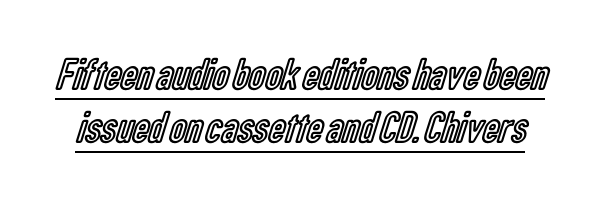
{"width": "condensed", "x_height": "medium", "monospaced": "no", "underline": "yes", "line_spacing_ratio": 1.17, "letter_spacing": "normal", "letter_spacing_em": 0.0, "glyph_px": 45}
